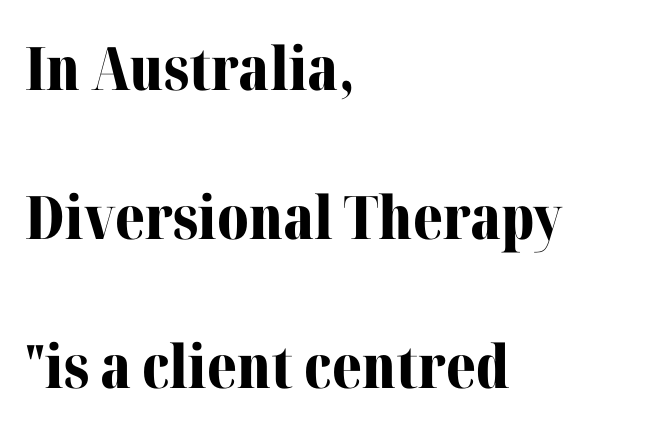
{"serif": "yes", "italic": "no", "bold": "yes", "weight": "bold", "width": "normal", "stroke_contrast": "medium", "x_height": "medium", "monospaced": "no", "underline": "no", "align": "left", "line_spacing": "loose", "line_spacing_ratio": 2.48, "letter_spacing": "normal", "letter_spacing_em": 0.0, "glyph_px": 60}
